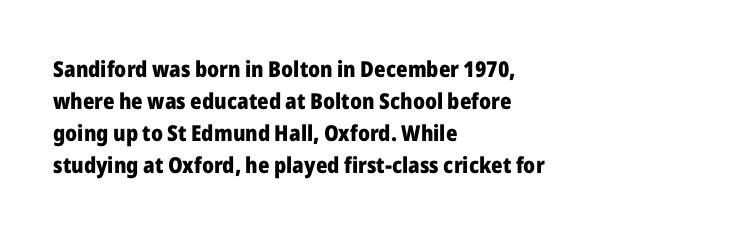
{"italic": "no", "bold": "yes", "underline": "no", "align": "left", "line_spacing": "normal", "line_spacing_ratio": 1.46, "letter_spacing": "normal", "letter_spacing_em": 0.0, "glyph_px": 22}
